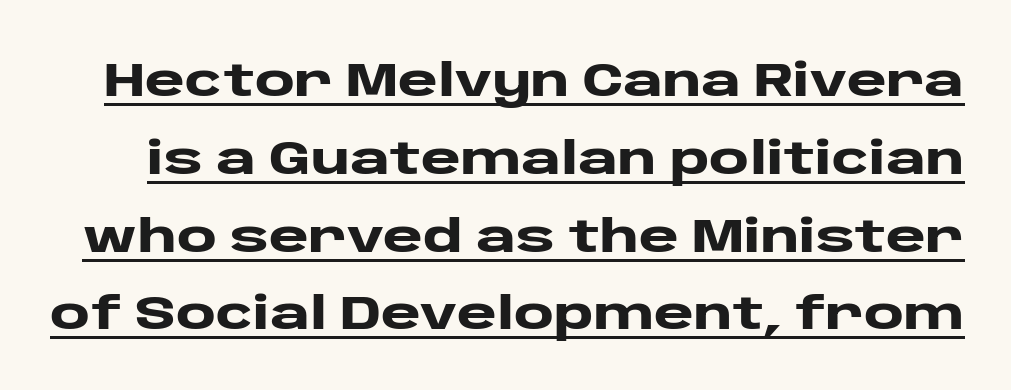
This is the regular roman posture of the typeface. In terms of leading, this rendering sits right in the middle. Examine the stroke ends and you'll find no serifs. The face used here is rendered with its standard letterfit.
